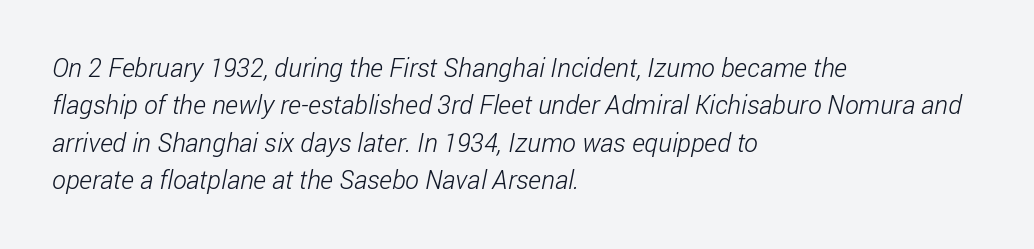
{"bold": "no", "underline": "no", "align": "left", "line_spacing": "normal", "line_spacing_ratio": 1.44, "letter_spacing": "normal", "letter_spacing_em": 0.0, "glyph_px": 26}
